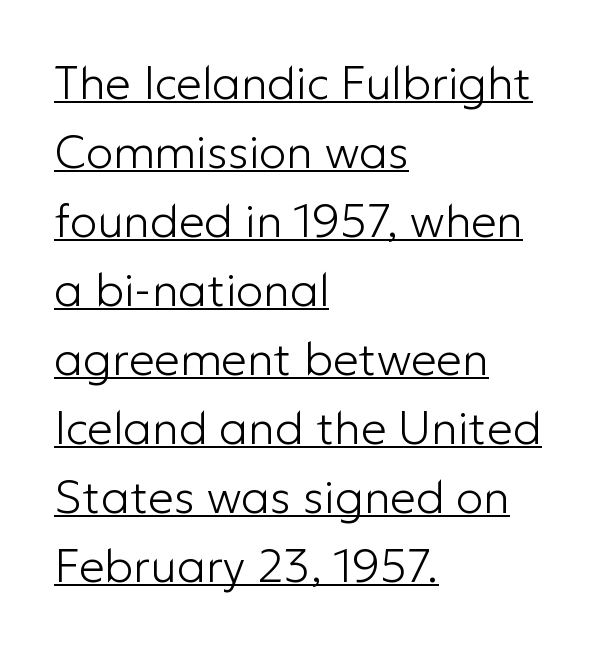
Q: Is the text bold? A: No.
Q: Is the text italic (slanted)? A: No, it is upright.
Q: Is the typeface a serif or a sans-serif typeface? A: Sans-serif.
Q: Is the text underlined? A: Yes.
Q: How is the paragraph aligned? A: Left-aligned.
Q: Is the spacing between letters normal or unusually wide? A: Normal.
Q: Is the spacing between lines tight, normal or loose? A: Normal.
Q: Width (condensed, normal, or wide)? A: Normal.
Q: Stroke contrast? A: Low.
Q: x-height? A: Medium.
Q: Monospaced? A: No.
